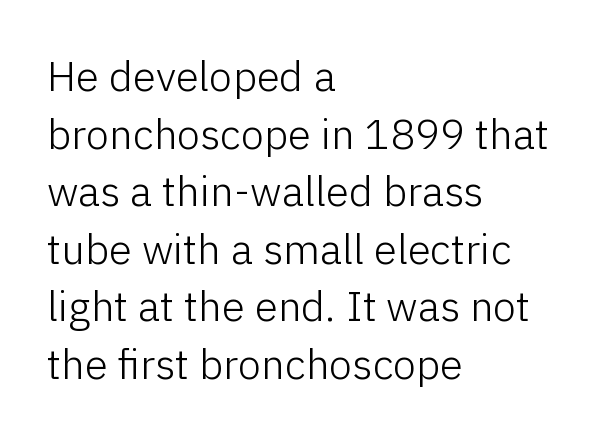
Q: Is the text bold? A: No.
Q: Is the text italic (slanted)? A: No, it is upright.
Q: Is the typeface a serif or a sans-serif typeface? A: Sans-serif.
Q: Is the text underlined? A: No.
Q: How is the paragraph aligned? A: Left-aligned.
Q: Is the spacing between letters normal or unusually wide? A: Normal.
Q: Is the spacing between lines tight, normal or loose? A: Normal.
Q: Width (condensed, normal, or wide)? A: Normal.
Q: Stroke contrast? A: Low.
Q: x-height? A: Medium.
Q: Monospaced? A: No.
